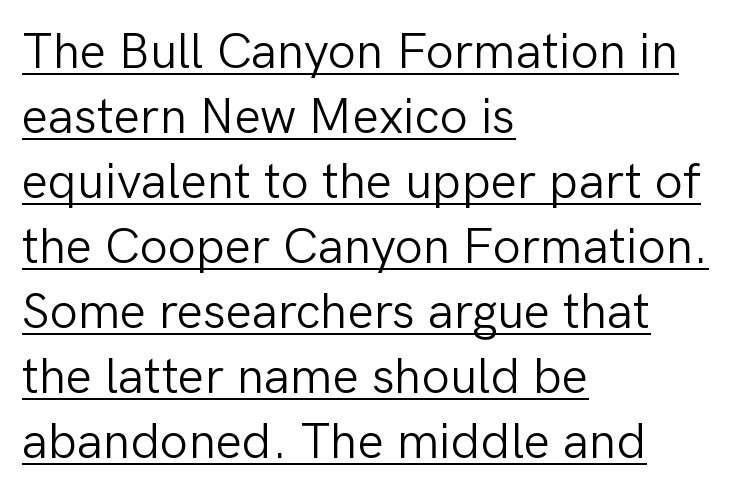
Compared with typical body copy, the letter spacing here is the same. Is there an underline? Yes — a line sits under the letters. Each new line begins a customary step beneath the previous one. Weight: in the light-to-regular range. These lines are rendered in a variable-pitch font. The letters stand straight up with perfectly vertical stems.
